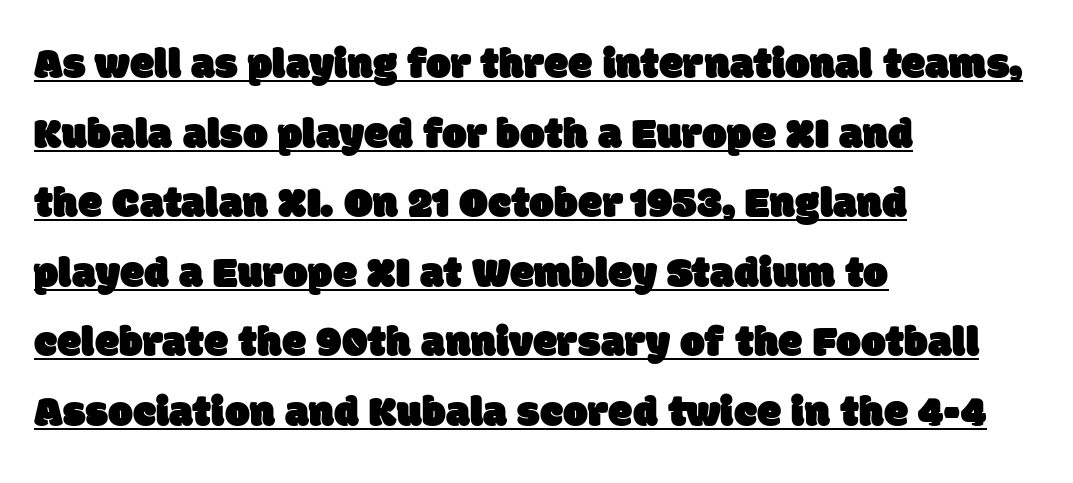
Vertical spacing — default. These lines keep a tight, regular rhythm from letter to letter. In terms of letterform style, serifs are entirely absent. Do the characters align in a grid? No, the font is proportional. The specimen includes a rule beneath the text block's lines. Is the block centered? No — it sits flush against the left margin.
